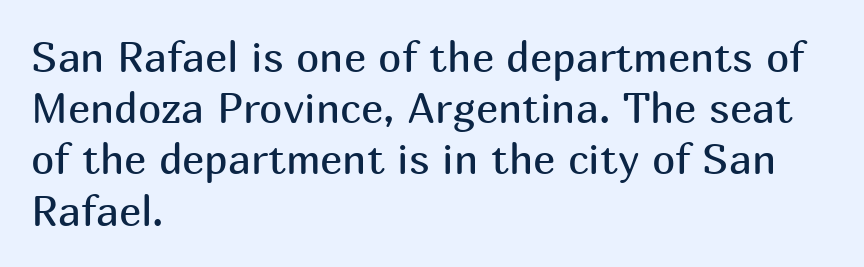
The image shows 42 px regular-weight sans-serif type, upright; set left-aligned, line spacing 1.22x, normal letter spacing, not underlined; medium stroke contrast and a medium x-height.
